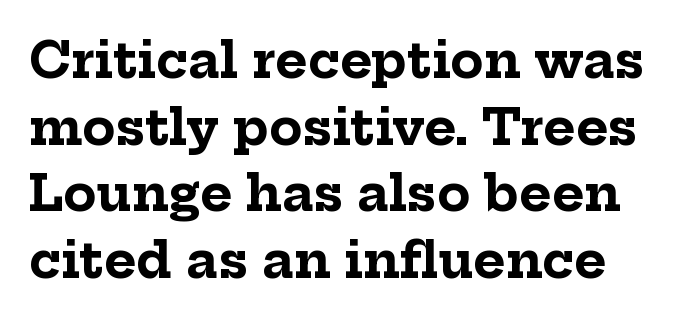
These lines sit exactly where default settings would place them. The space beneath each line is pristine and unruled. Tracking value appears to be zero — textbook default spacing. Do the characters align in a grid? No, the font is proportional. Pretty heavy lettering here — definitely bold. Ascenders rise straight up at ninety degrees.
